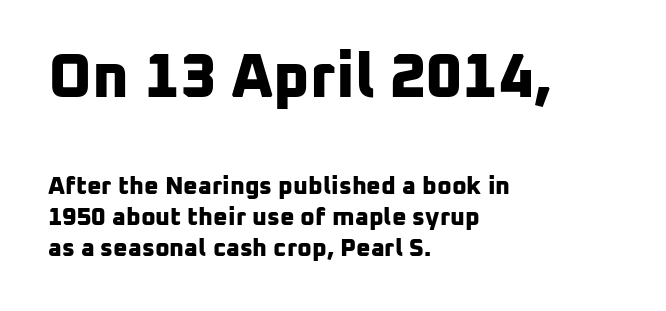
{"serif": "no", "bold": "yes", "weight": "bold", "width": "normal", "stroke_contrast": "low", "x_height": "medium", "monospaced": "no", "underline": "no", "align": "left", "line_spacing_ratio": 1.24, "letter_spacing": "normal", "letter_spacing_em": 0.0, "larger_block": "first", "size_ratio": 2.48, "glyph_px": 62}
